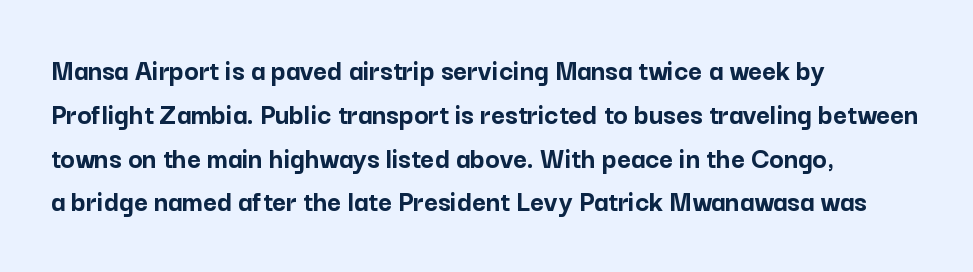
Q: Is the text bold? A: Yes.
Q: Is the text italic (slanted)? A: No, it is upright.
Q: Is the typeface a serif or a sans-serif typeface? A: Sans-serif.
Q: Is the text underlined? A: No.
Q: How is the paragraph aligned? A: Left-aligned.
Q: Is the spacing between letters normal or unusually wide? A: Normal.
Q: Is the spacing between lines tight, normal or loose? A: Normal.
Q: Width (condensed, normal, or wide)? A: Normal.
Q: Stroke contrast? A: Low.
Q: x-height? A: Medium.
Q: Monospaced? A: No.
